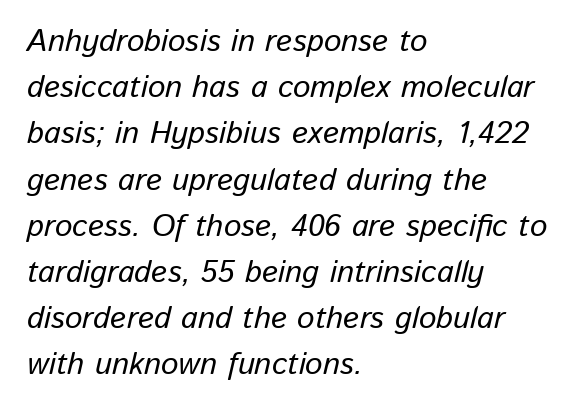
The image shows 31 px text type, italic (leaning right); set left-aligned, normal line spacing (1.49x), normal letter spacing, not underlined; low stroke contrast and a medium x-height.
